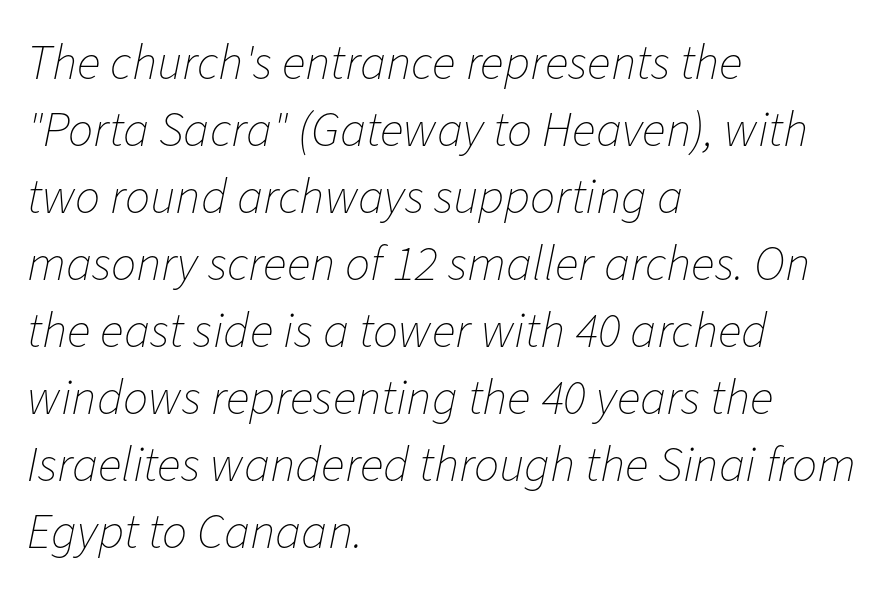
{"italic": "yes", "lean": "right", "slant_degrees": 11, "bold": "no", "weight": "thin", "width": "normal", "stroke_contrast": "low", "x_height": "medium", "monospaced": "no", "underline": "no", "align": "left", "line_spacing": "normal", "line_spacing_ratio": 1.34, "letter_spacing": "normal", "letter_spacing_em": 0.0, "glyph_px": 50}
